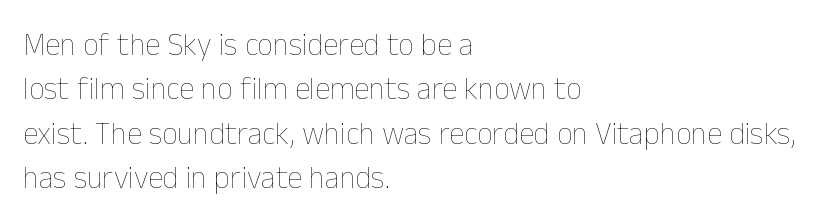
The image shows 31 px thin type, upright; set left-aligned, normal line spacing (1.43x), normal letter spacing, not underlined; low stroke contrast and a medium x-height.
